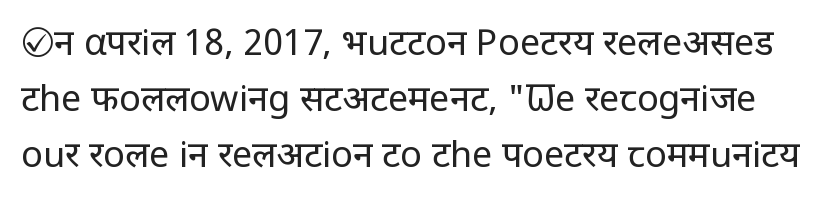
{"serif": "no", "italic": "no", "bold": "no", "weight": "regular", "width": "normal", "stroke_contrast": "low", "x_height": "large", "monospaced": "no", "underline": "no", "line_spacing": "normal", "line_spacing_ratio": 1.55, "letter_spacing": "normal", "letter_spacing_em": 0.0, "glyph_px": 36}
